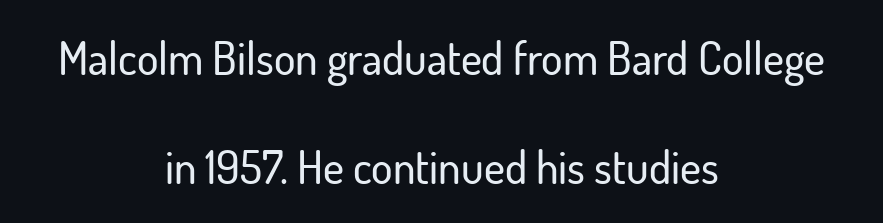
{"serif": "no", "italic": "no", "width": "normal", "stroke_contrast": "low", "x_height": "small", "monospaced": "no", "underline": "no", "align": "center", "line_spacing": "loose", "line_spacing_ratio": 2.42, "letter_spacing": "normal", "letter_spacing_em": 0.0, "glyph_px": 45}
